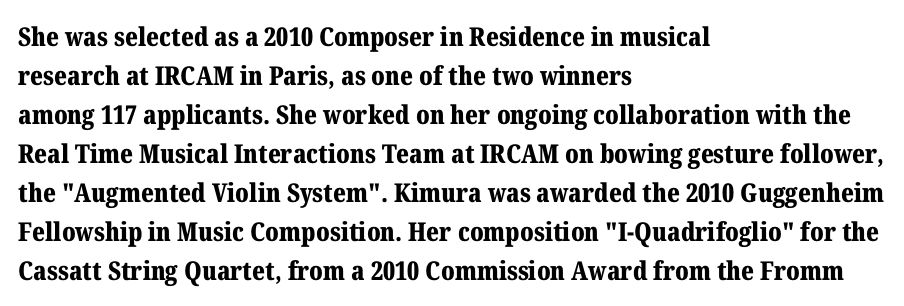
Successive baselines arrive at the customary interval. Nope, not italic — everything's standing straight. Stroke thickness is high; the sample reads as a true bold. Line starts are locked; line ends wander. Clear beneath every line of the passage. The line texture is even and compact thanks to regular tracking.
